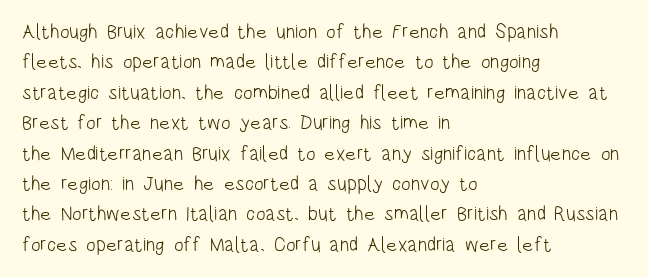
The typesetting does not lean heavy: it is not bold. Words appear dense and cohesive because spacing is normal. Every character sits straight up, as roman type does. What's the leading like? Ordinary, nothing unusual. Glance below the letters and you will spot only blank space.
